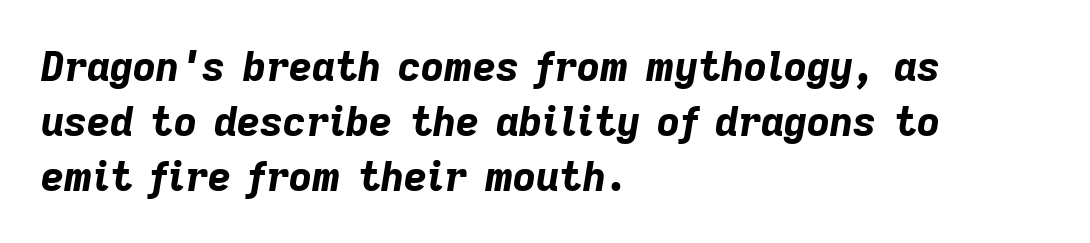
The image shows 40 px bold type, italic (leaning right); set left-aligned, normal line spacing (1.37x), normal letter spacing, not underlined; low stroke contrast and a medium x-height.
